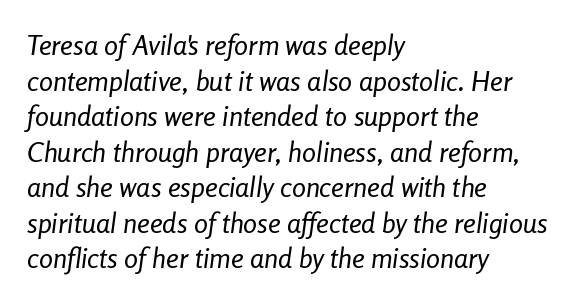
The space between consecutive lines is moderate. The typesetter chose a ragged-right arrangement here. The specimen reads as italic at a glance. This is not heavy type; no bold has been used. Observe the ordinary spacing: letters are neighbours, not strangers.
